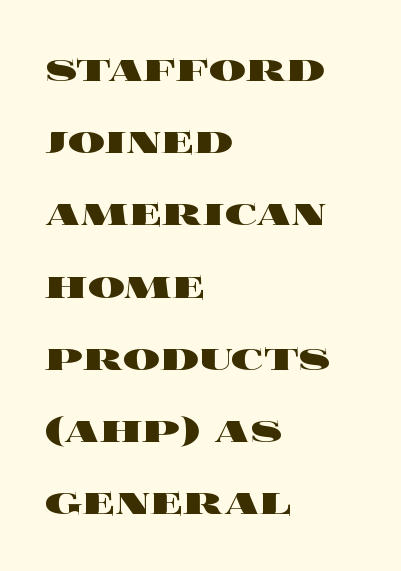
The image shows 46 px heavy, wide type, upright; set left-aligned, normal line spacing (1.57x), normal letter spacing, not underlined; a large x-height.
